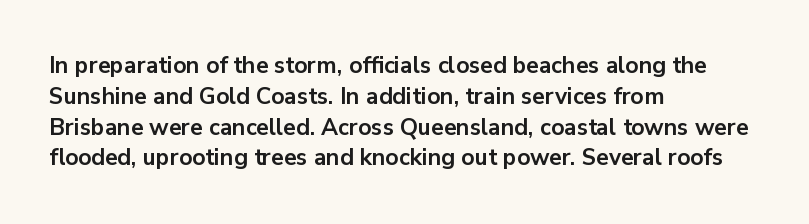
Q: Is the text bold? A: Yes.
Q: Is the text italic (slanted)? A: No, it is upright.
Q: Is the text underlined? A: No.
Q: How is the paragraph aligned? A: Left-aligned.
Q: Is the spacing between letters normal or unusually wide? A: Normal.
Q: Is the spacing between lines tight, normal or loose? A: Normal.
